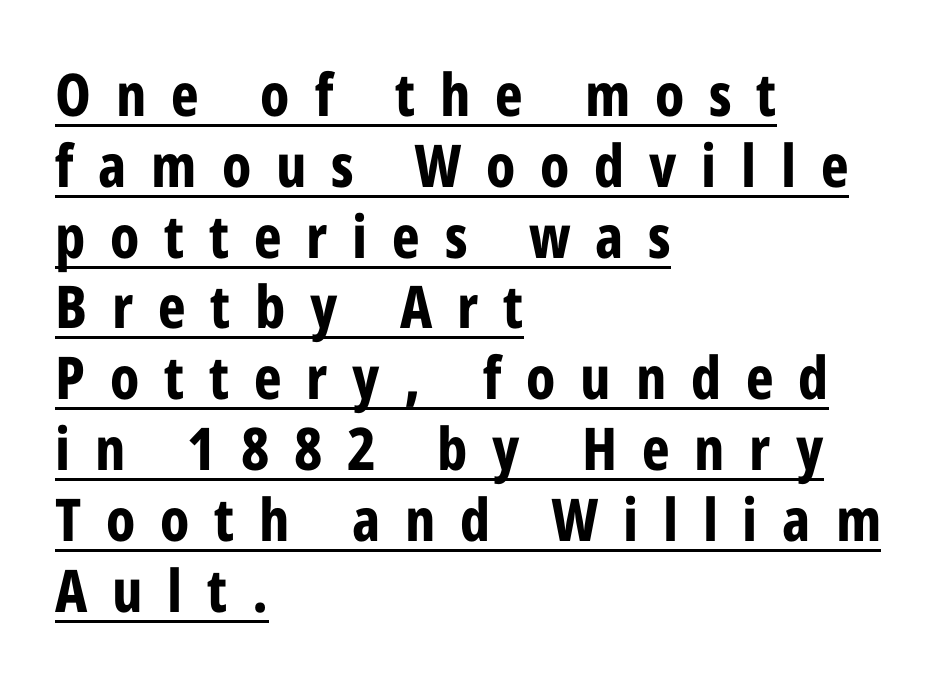
The compositor pushed each line to the left boundary. Does extra space separate the letters? Yes, quite a lot of it. The letters carry no serifs — their stems end cleanly without finishing strokes. Think of a printed novel: that variable character pitch is what you see here. Notice how the stems are strictly vertical — no italics here. Notice how a bar underscores the lettering throughout.
